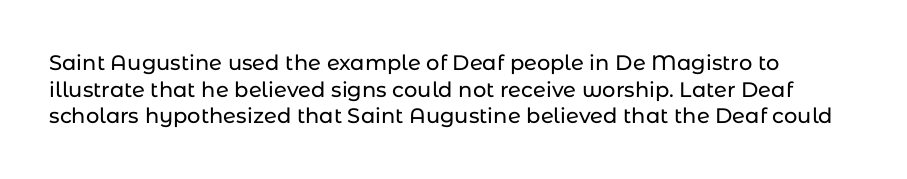
The image shows 21 px text type, upright; set normal line spacing (1.27x), normal letter spacing, not underlined.
